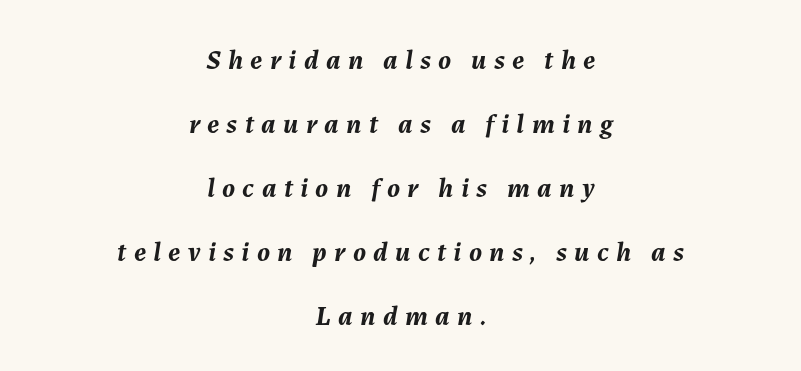
The image shows 28 px semibold type, italic (leaning right); set centered, loose line spacing (2.29x), unusually wide letter spacing (+0.26 em), not underlined; medium stroke contrast and a medium x-height.
